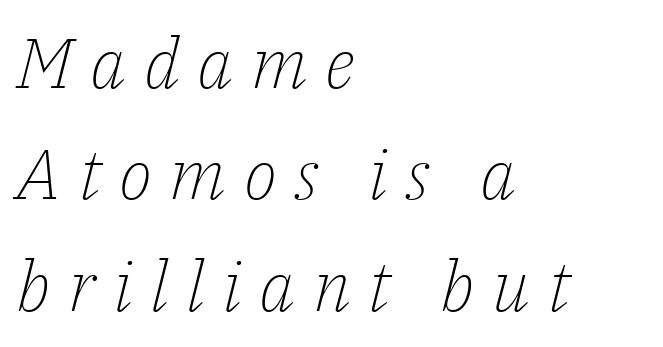
{"serif": "yes", "italic": "yes", "lean": "right", "slant_degrees": 14, "bold": "no", "weight": "light", "width": "normal", "stroke_contrast": "low", "x_height": "medium", "monospaced": "no", "underline": "no", "align": "left", "line_spacing": "normal", "line_spacing_ratio": 1.59, "letter_spacing": "wide", "letter_spacing_em": 0.25, "glyph_px": 70}
